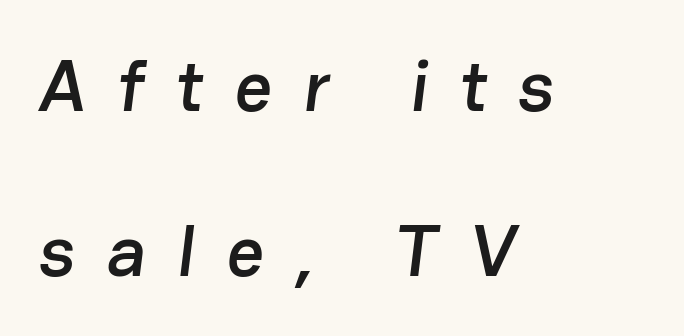
{"serif": "no", "width": "normal", "stroke_contrast": "low", "x_height": "medium", "monospaced": "no", "underline": "no", "align": "left", "line_spacing": "loose", "line_spacing_ratio": 2.26, "letter_spacing": "wide", "letter_spacing_em": 0.43, "glyph_px": 73}
